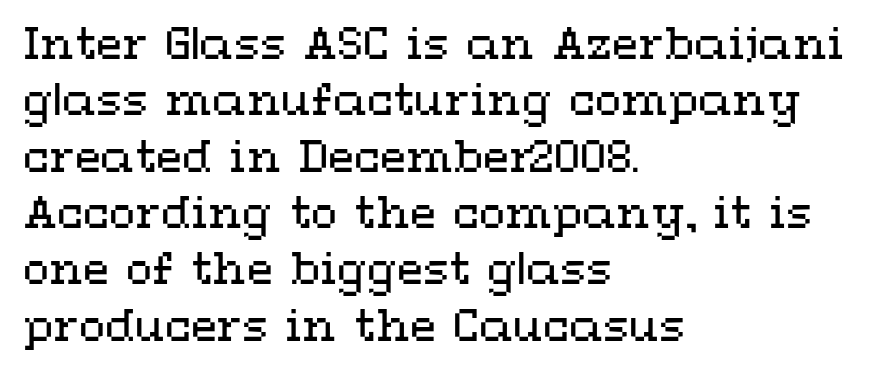
The letterforms sit at book weight or below. A bare baseline throughout the passage. Horizontally, the lines are justified to the leading edge only. This block has exactly the height ordinary leading produces. The typography opts for an upright posture over an oblique one. Character widths vary here, with narrow letters taking less room than wide ones.
